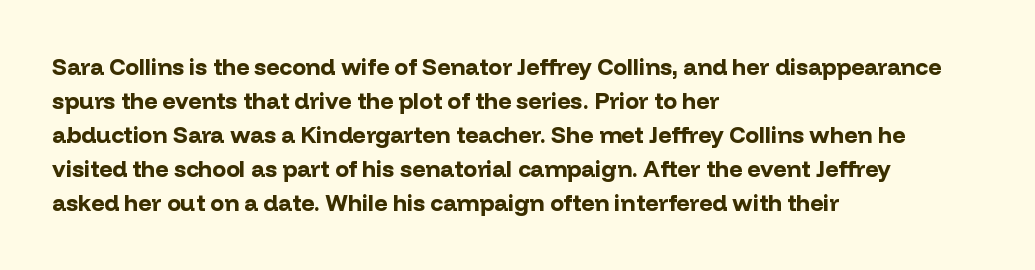
Q: Is the text bold? A: Yes.
Q: Is the text italic (slanted)? A: No, it is upright.
Q: Is the text underlined? A: No.
Q: How is the paragraph aligned? A: Left-aligned.
Q: Is the spacing between letters normal or unusually wide? A: Normal.
Q: Is the spacing between lines tight, normal or loose? A: Normal.
